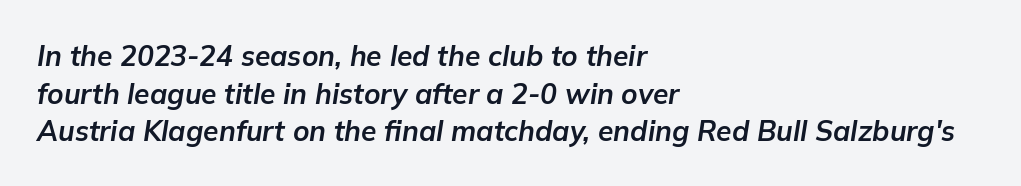
{"italic": "yes", "lean": "right", "slant_degrees": 9, "bold": "yes", "weight": "bold", "width": "normal", "stroke_contrast": "low", "x_height": "medium", "monospaced": "no", "underline": "no", "align": "left", "line_spacing": "normal", "line_spacing_ratio": 1.34, "letter_spacing": "normal", "letter_spacing_em": 0.0, "glyph_px": 28}
